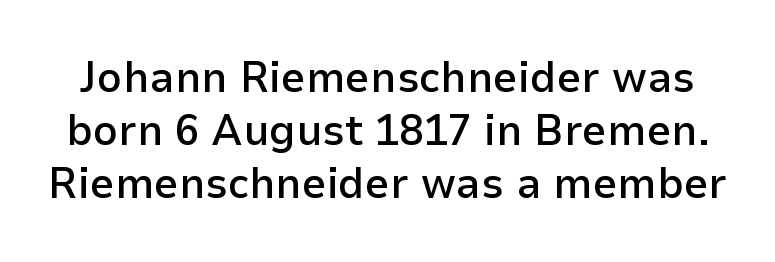
Letter spacing: default. Decoration check: the copy has no underline. How heavy is the stroke? Medium-heavy — a semibold, shy of bold. This is the regular roman posture of the typeface. The passage shown is typeset with a sans-serif family. The passage shown is typed in a proportional face where columns would drift.
